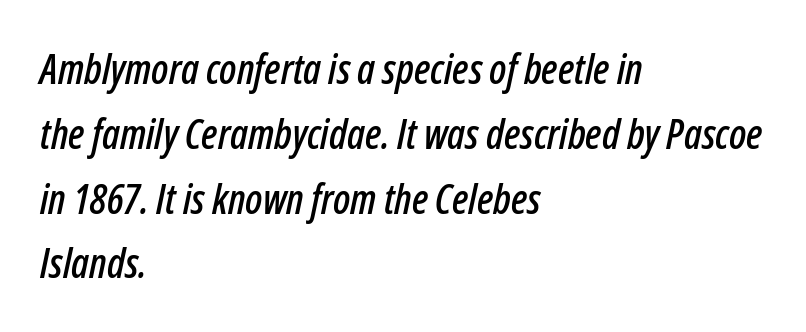
The image shows 41 px condensed type, italic (leaning right); set left-aligned, normal line spacing (1.58x), normal letter spacing, not underlined; low stroke contrast and a medium x-height.
